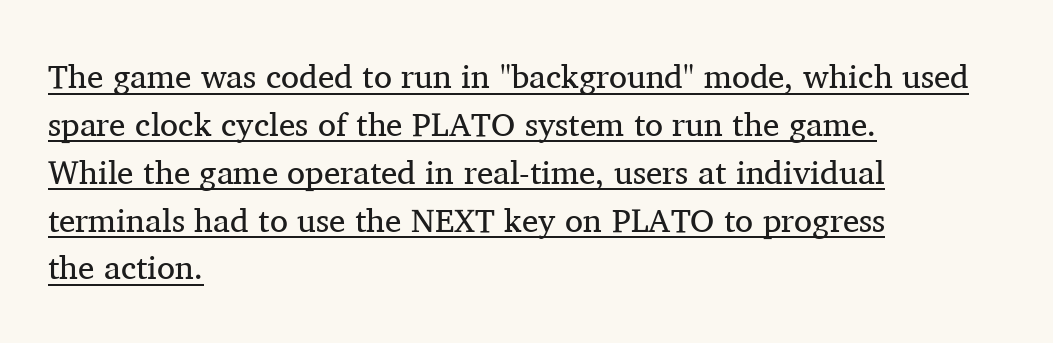
Q: Is the text bold? A: No.
Q: Is the text italic (slanted)? A: No, it is upright.
Q: Is the typeface a serif or a sans-serif typeface? A: Serif.
Q: Is the text underlined? A: Yes.
Q: How is the paragraph aligned? A: Left-aligned.
Q: Is the spacing between letters normal or unusually wide? A: Normal.
Q: Is the spacing between lines tight, normal or loose? A: Normal.
Q: Width (condensed, normal, or wide)? A: Normal.
Q: Stroke contrast? A: Medium.
Q: x-height? A: Medium.
Q: Monospaced? A: No.
